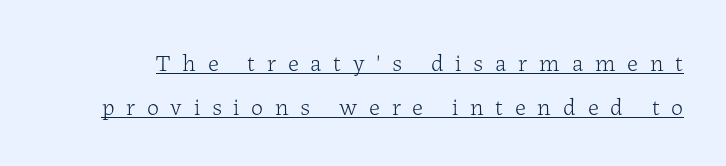
The image shows 24 px text type, upright; set line spacing 1.82x, unusually wide letter spacing (+0.49 em), underlined.
